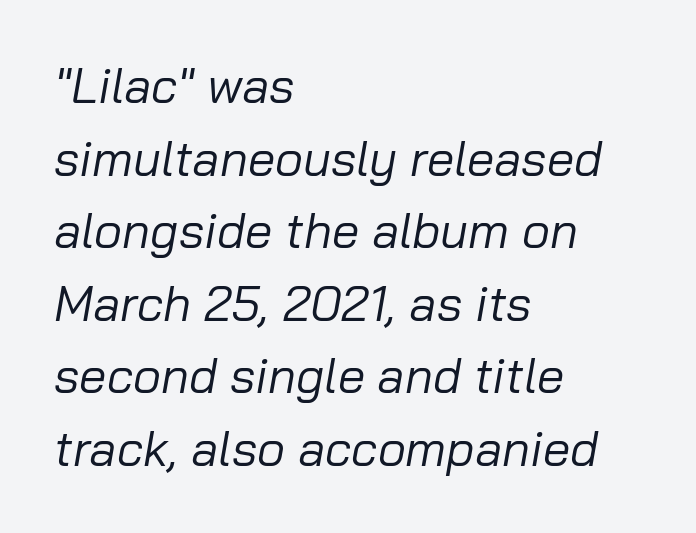
The image shows 49 px regular-weight type, italic (leaning right); set left-aligned, normal line spacing (1.48x), normal letter spacing, not underlined; low stroke contrast and a medium x-height.
